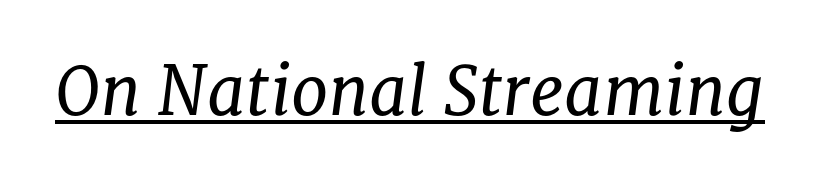
The image shows 67 px regular-weight serif type, italic (leaning right); set normal letter spacing, underlined; low stroke contrast and a medium x-height.
